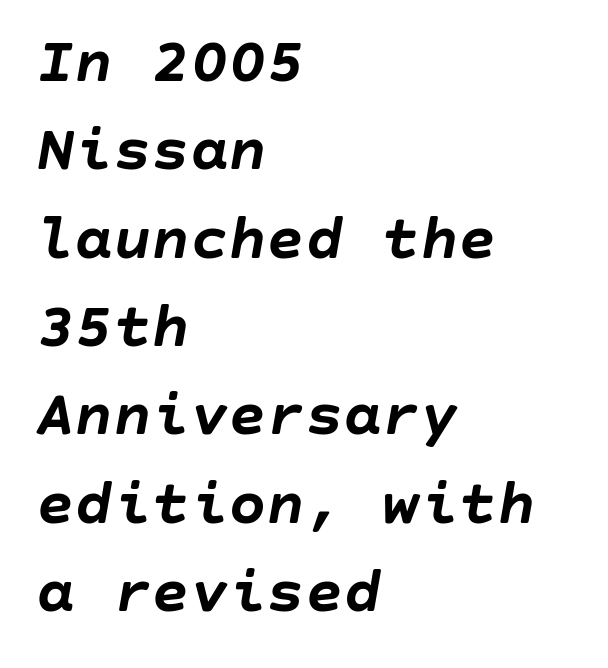
The rendering applies a slant to the glyphs. Caption: bold face, heavy strokes. You could call the tracking neutral — neither tight nor loose. The lines in this sample share a left origin and differ only in where they stop.
